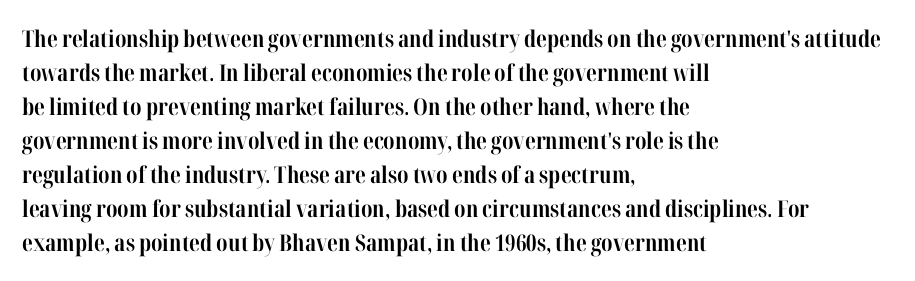
The image shows 23 px bold type, upright; set left-aligned, normal line spacing (1.48x), normal letter spacing, not underlined.
